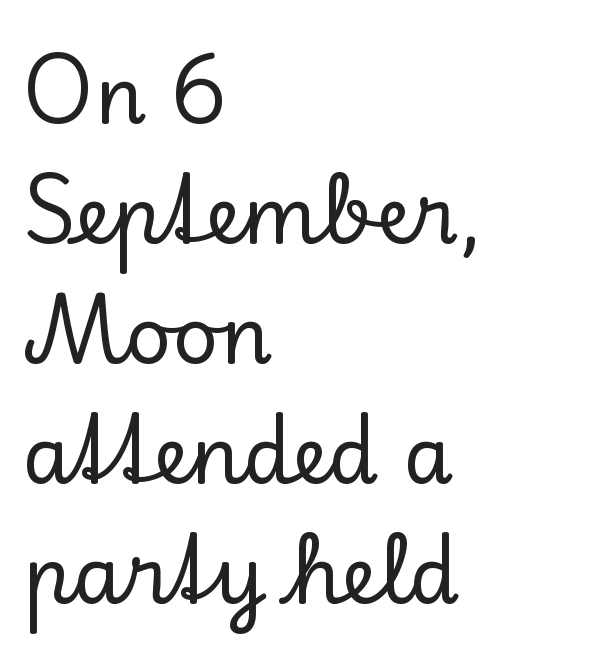
The rendering anchors every line to the left-hand side. Just letters on the line, the space beneath them empty. This sample uses an upright cut, with every glyph sitting square on the baseline. A typesetter would call this leading conventional body-copy spacing. The passage shown has conventional tracking throughout.
